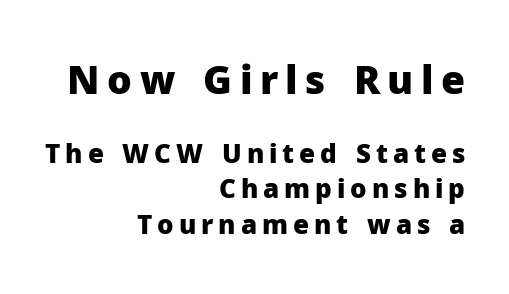
{"serif": "no", "italic": "no", "bold": "yes", "weight": "heavy", "width": "normal", "stroke_contrast": "low", "x_height": "medium", "monospaced": "no", "underline": "no", "align": "right", "line_spacing": "normal", "line_spacing_ratio": 1.37, "larger_block": "first", "size_ratio": 1.5, "glyph_px": 39}
